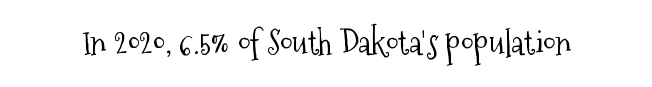
Q: Is the text bold? A: No.
Q: Is the text italic (slanted)? A: No, it is upright.
Q: Is the typeface a serif or a sans-serif typeface? A: Serif.
Q: Is the text underlined? A: No.
Q: Is the spacing between letters normal or unusually wide? A: Normal.
Q: Width (condensed, normal, or wide)? A: Condensed.
Q: Stroke contrast? A: Medium.
Q: x-height? A: Medium.
Q: Monospaced? A: No.
